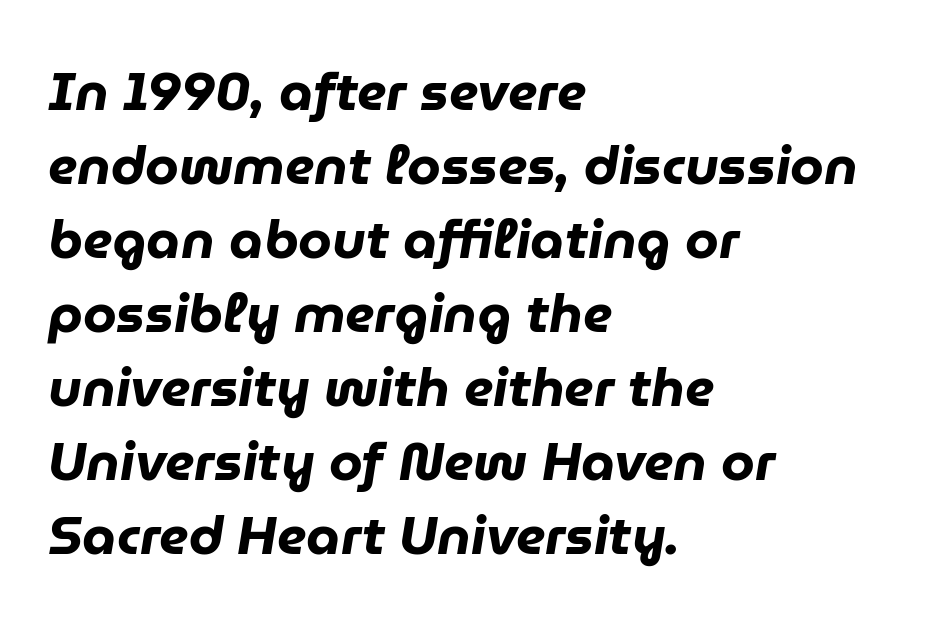
The image shows 54 px heavy type, italic (leaning right); set left-aligned, normal line spacing (1.37x), normal letter spacing, not underlined; low stroke contrast and a medium x-height.
